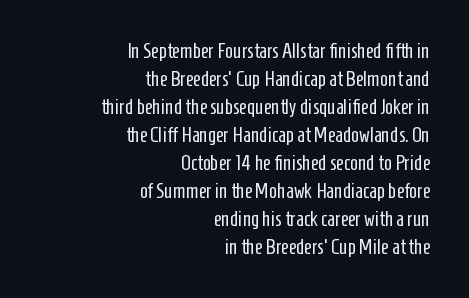
Q: Is the text bold? A: No.
Q: Is the text italic (slanted)? A: No, it is upright.
Q: Is the text underlined? A: No.
Q: How is the paragraph aligned? A: Right-aligned.
Q: Is the spacing between letters normal or unusually wide? A: Normal.
Q: Is the spacing between lines tight, normal or loose? A: Normal.
